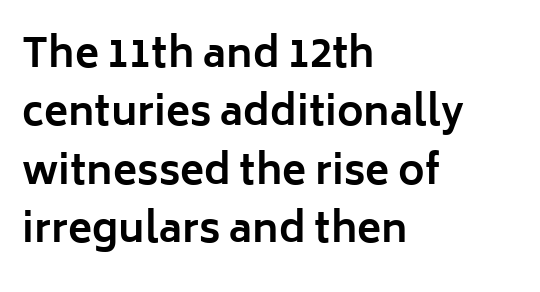
{"serif": "no", "italic": "no", "bold": "yes", "weight": "bold", "width": "normal", "stroke_contrast": "low", "x_height": "medium", "monospaced": "no", "underline": "no", "align": "left", "line_spacing": "normal", "line_spacing_ratio": 1.46, "letter_spacing": "normal", "letter_spacing_em": 0.0, "glyph_px": 40}
